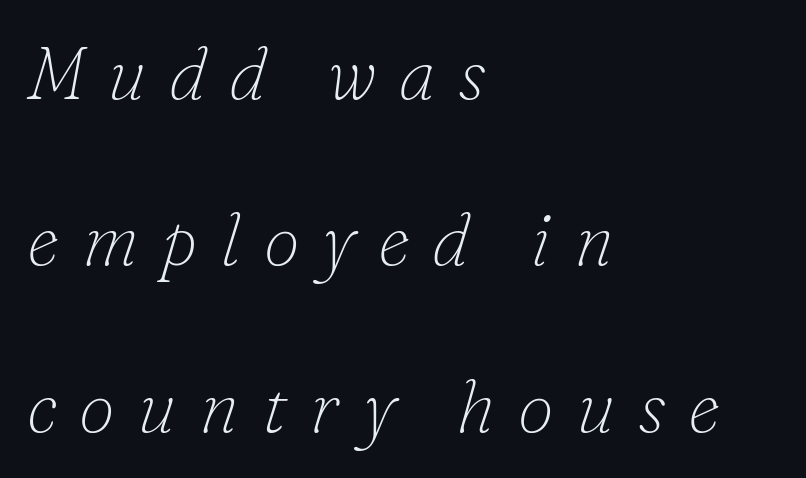
{"serif": "yes", "italic": "yes", "lean": "right", "slant_degrees": 16, "bold": "no", "weight": "thin", "width": "normal", "stroke_contrast": "low", "x_height": "small", "monospaced": "no", "underline": "no", "align": "left", "line_spacing": "loose", "line_spacing_ratio": 2.28, "letter_spacing": "wide", "letter_spacing_em": 0.31, "glyph_px": 73}
